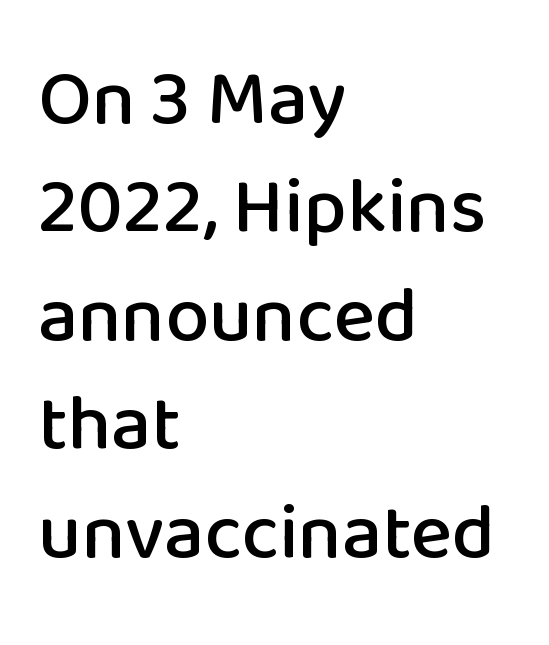
The image shows 78 px sans-serif type, upright; set left-aligned, normal line spacing (1.39x), normal letter spacing, not underlined; low stroke contrast and a medium x-height.
